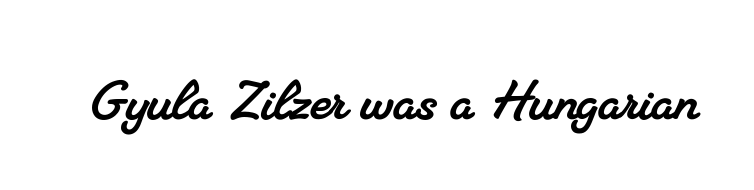
{"serif": "yes", "width": "normal", "stroke_contrast": "medium", "x_height": "small", "monospaced": "no", "underline": "no", "letter_spacing": "normal", "letter_spacing_em": 0.0, "glyph_px": 69}
